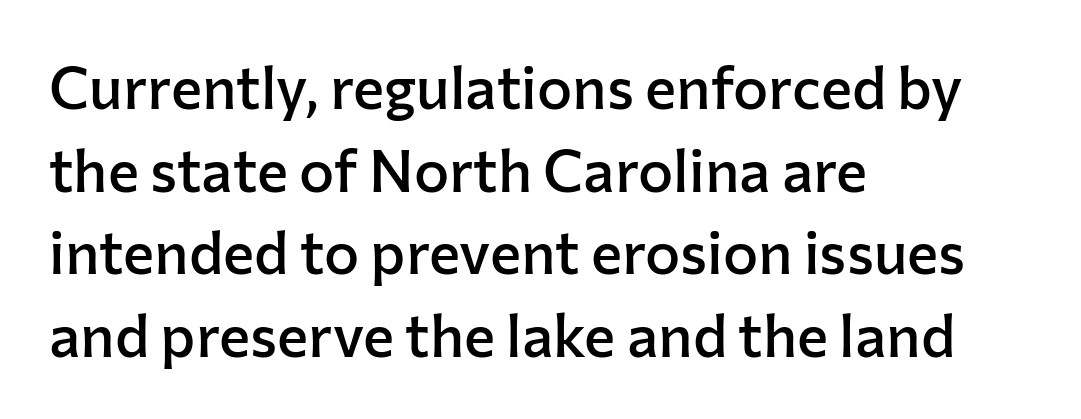
The glyphs in this specimen are sans serif. Emphasis by weight is partial: semibold. The lines in this sample share a left origin and differ only in where they stop. A typesetter would call this proportional, since set widths differ per character. Honestly, the letter spacing is just normal — you wouldn't notice it.
